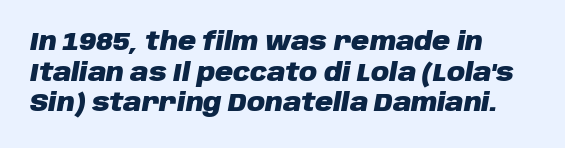
{"italic": "yes", "lean": "right", "slant_degrees": 10, "bold": "yes", "underline": "no", "align": "left", "line_spacing_ratio": 1.23, "letter_spacing": "normal", "letter_spacing_em": 0.0, "glyph_px": 25}
